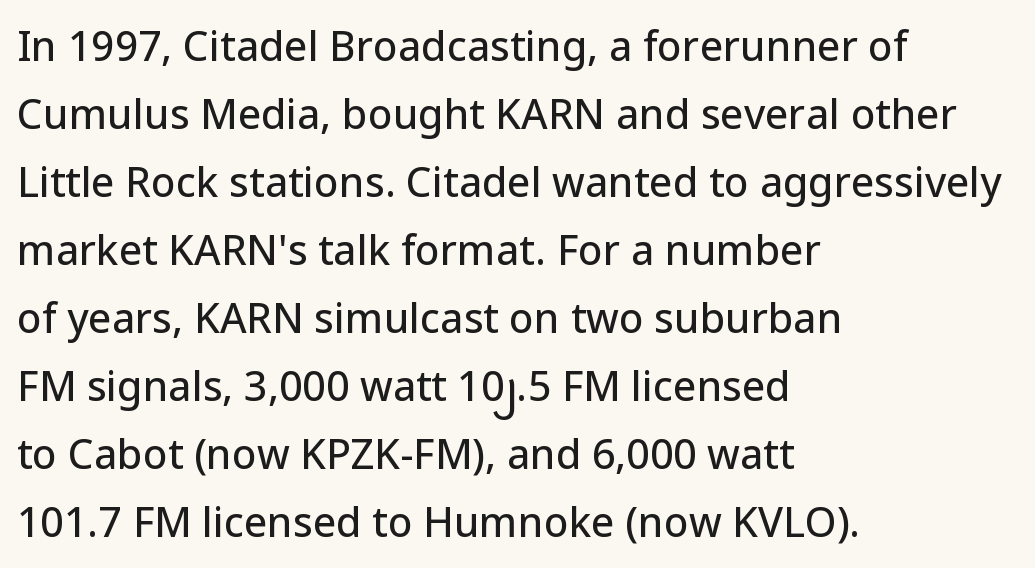
{"serif": "no", "italic": "no", "width": "normal", "stroke_contrast": "low", "x_height": "medium", "monospaced": "no", "underline": "no", "align": "left", "line_spacing": "normal", "line_spacing_ratio": 1.66, "letter_spacing": "normal", "letter_spacing_em": 0.0, "glyph_px": 41}
